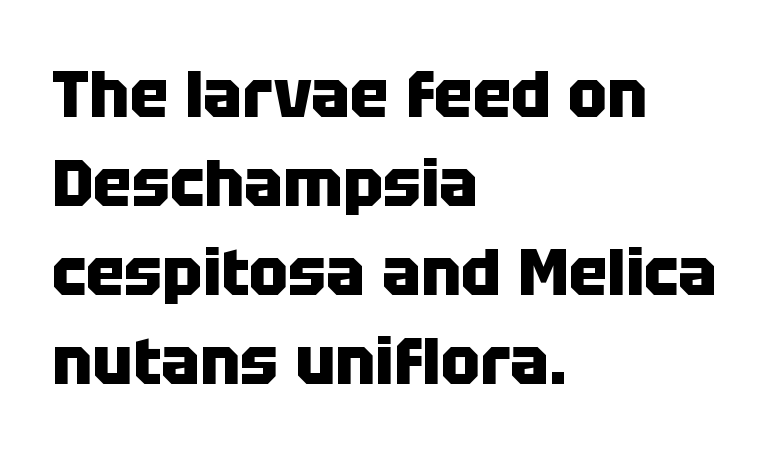
Q: Is the text bold? A: Yes.
Q: Is the text italic (slanted)? A: No, it is upright.
Q: Is the typeface a serif or a sans-serif typeface? A: Sans-serif.
Q: Is the text underlined? A: No.
Q: How is the paragraph aligned? A: Left-aligned.
Q: Is the spacing between letters normal or unusually wide? A: Normal.
Q: Is the spacing between lines tight, normal or loose? A: Normal.
Q: Width (condensed, normal, or wide)? A: Normal.
Q: Stroke contrast? A: Low.
Q: x-height? A: Large.
Q: Monospaced? A: No.
